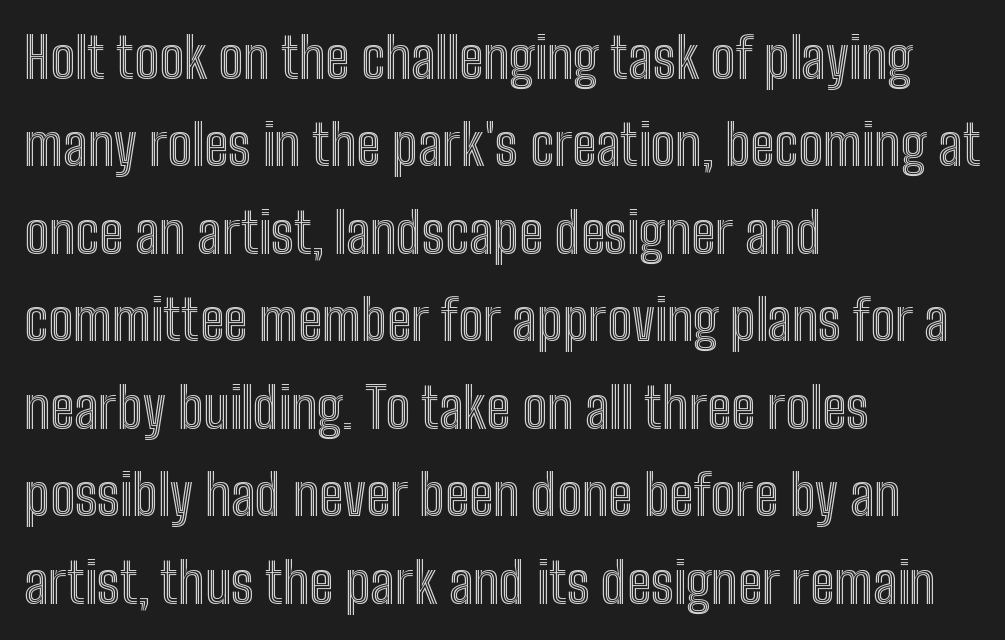
There is no visible air inserted between adjacent glyphs. This sample keeps an unexceptional amount of space between lines. The font's upright variant was chosen for this text. Notice how the passage keeps a crisp vertical edge on the left only.
